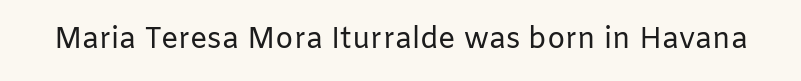
Q: Is the text bold? A: No.
Q: Is the text italic (slanted)? A: No, it is upright.
Q: Is the typeface a serif or a sans-serif typeface? A: Sans-serif.
Q: Is the text underlined? A: No.
Q: Is the spacing between letters normal or unusually wide? A: Normal.
Q: Width (condensed, normal, or wide)? A: Normal.
Q: Stroke contrast? A: Low.
Q: x-height? A: Medium.
Q: Monospaced? A: No.
